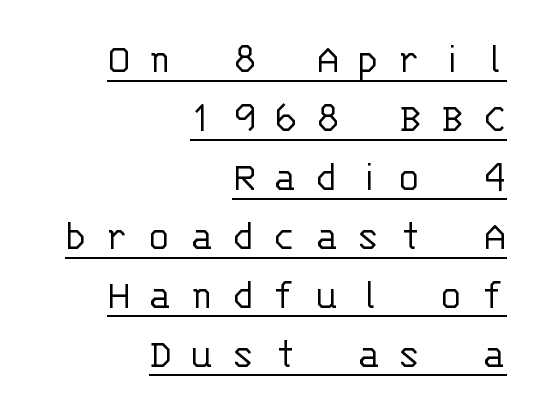
The font's upright variant was chosen for this text. One glance says typical: line gaps are just what's usual. This rendering widens character spacing well past its baseline value. Glance below the letters and you will spot a drawn line. The passage shown is typed in a monospace face where columns stay perfectly aligned.
